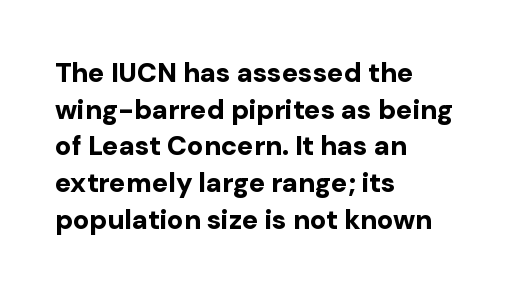
Q: Is the text bold? A: Yes.
Q: Is the text italic (slanted)? A: No, it is upright.
Q: Is the text underlined? A: No.
Q: How is the paragraph aligned? A: Left-aligned.
Q: Is the spacing between letters normal or unusually wide? A: Normal.
Q: Is the spacing between lines tight, normal or loose? A: Normal.
